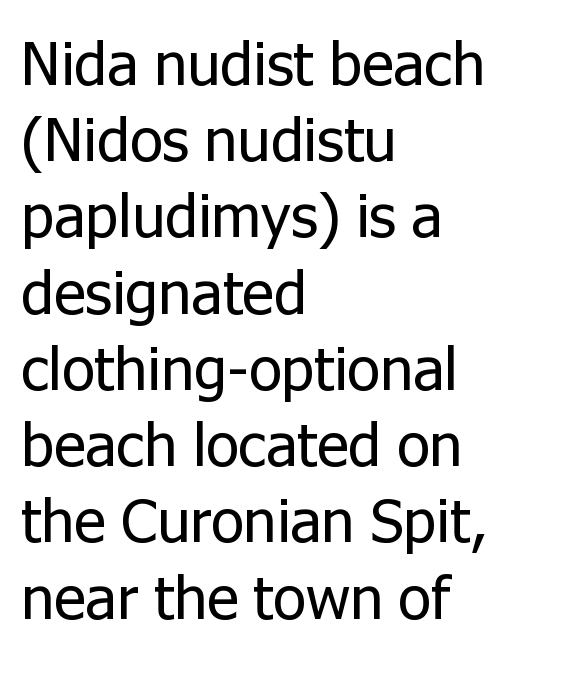
Regarding serifs, this sample does without them. Each stroke keeps to a modest, everyday thickness or less. Type without underlining. These lines were composed using upright roman letters. Do the characters align in a grid? No, the font is proportional. There is no visible air inserted between adjacent glyphs.
